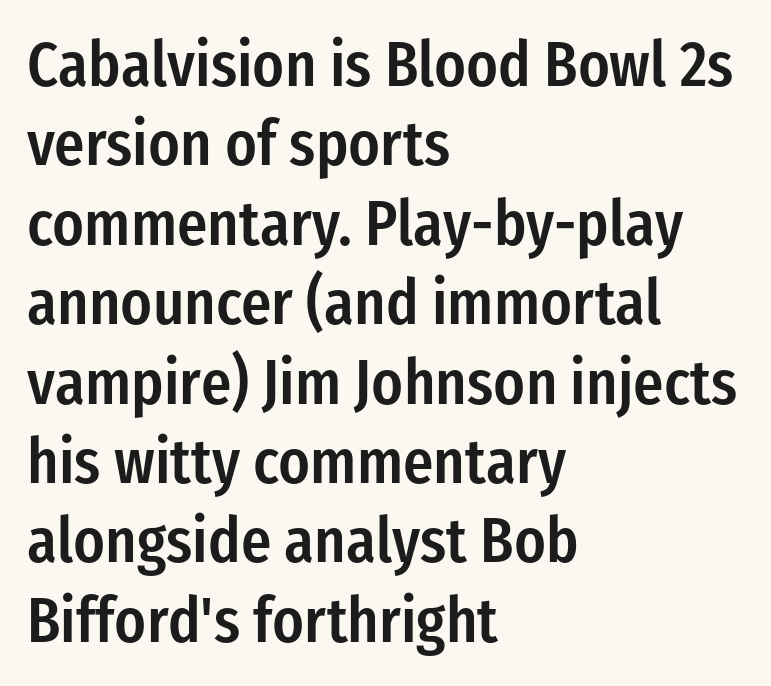
{"serif": "no", "italic": "no", "bold": "semi", "weight": "semibold", "width": "condensed", "stroke_contrast": "low", "x_height": "medium", "monospaced": "no", "underline": "no", "align": "left", "line_spacing": "normal", "line_spacing_ratio": 1.26, "letter_spacing": "normal", "letter_spacing_em": 0.0, "glyph_px": 63}
